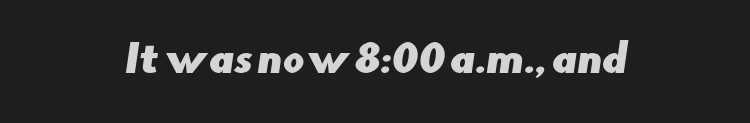
{"serif": "no", "width": "normal", "stroke_contrast": "low", "x_height": "small", "monospaced": "no", "underline": "no", "letter_spacing": "normal", "letter_spacing_em": 0.0, "glyph_px": 38}
